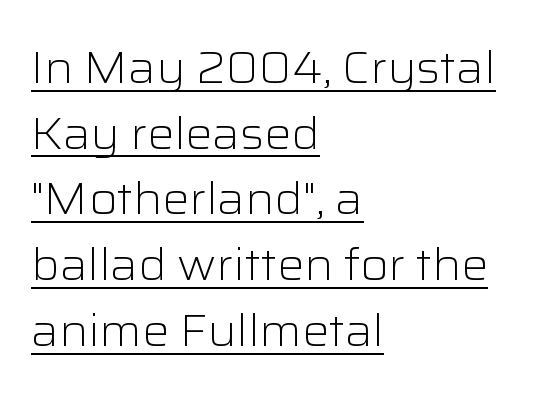
Q: Is the text bold? A: No.
Q: Is the text italic (slanted)? A: No, it is upright.
Q: Is the typeface a serif or a sans-serif typeface? A: Sans-serif.
Q: Is the text underlined? A: Yes.
Q: How is the paragraph aligned? A: Left-aligned.
Q: Is the spacing between letters normal or unusually wide? A: Normal.
Q: Is the spacing between lines tight, normal or loose? A: Normal.
Q: Width (condensed, normal, or wide)? A: Normal.
Q: Stroke contrast? A: Low.
Q: x-height? A: Medium.
Q: Monospaced? A: No.
